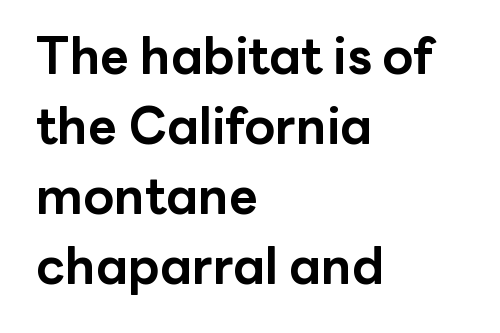
The passage shown is typed in a proportional face where columns would drift. The rendering uses a moderate line-height, typical for paragraphs. Stroke thickness is high; the sample reads as a true bold. Upright lettering throughout. The letters carry no serifs — their stems end cleanly without finishing strokes. Teacher's note: observe the even left margin — that is flush-left alignment.
